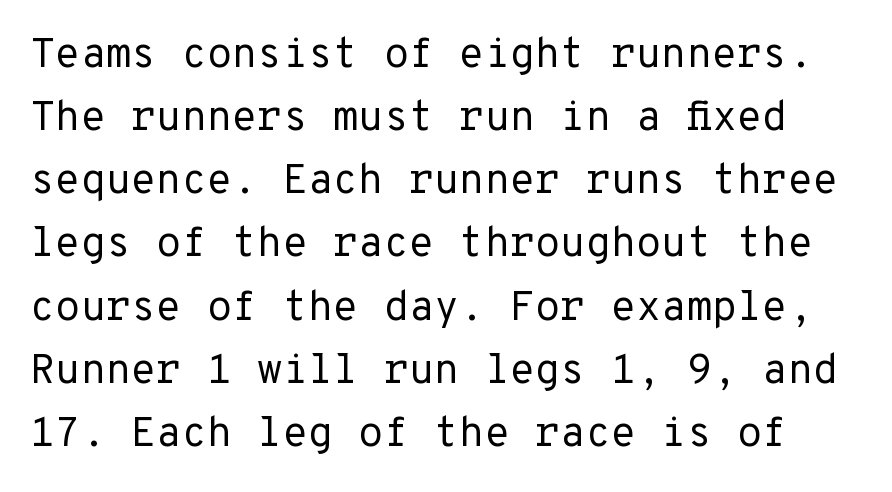
The letters sit at their default tracking, neither squeezed nor spread. This rendering employs a face without finishing strokes, i.e., a sans-serif. The passage shown stacks its lines at a standard gap. Upright lettering throughout. Nothing heavy about these letters — not bold at all. Plain, unruled lines of type.
